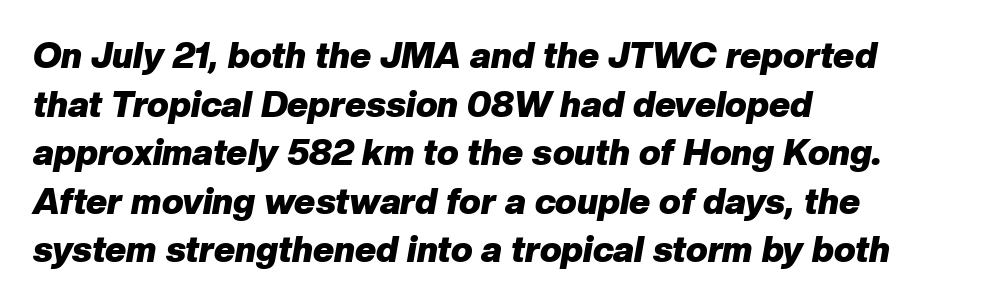
These lines are set flush left with a ragged right edge. Each row of text sits above clean, open space. Does the leading feel generous? No, just average. Italic: yes, the glyphs are oblique. Note the varied advance widths — an 'i' is clearly narrower than an 'm'. Letter spacing: default.
